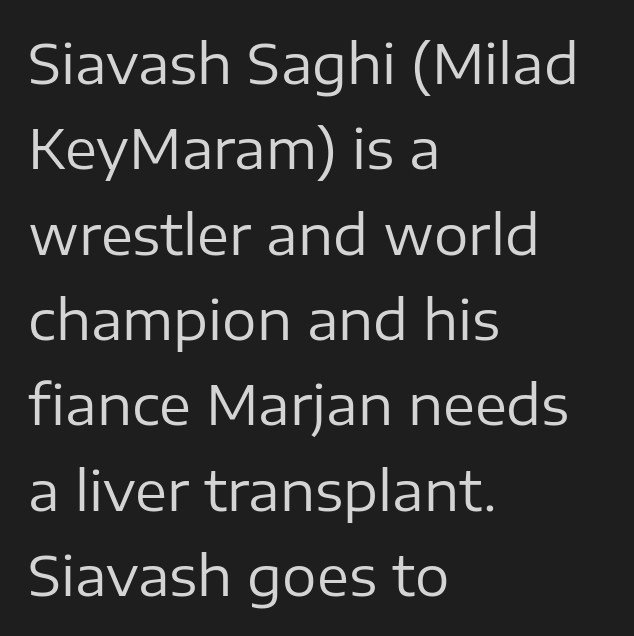
{"serif": "no", "italic": "no", "bold": "no", "weight": "regular", "width": "normal", "stroke_contrast": "low", "x_height": "medium", "monospaced": "no", "underline": "no", "align": "left", "line_spacing": "normal", "line_spacing_ratio": 1.58, "letter_spacing": "normal", "letter_spacing_em": 0.0, "glyph_px": 54}
